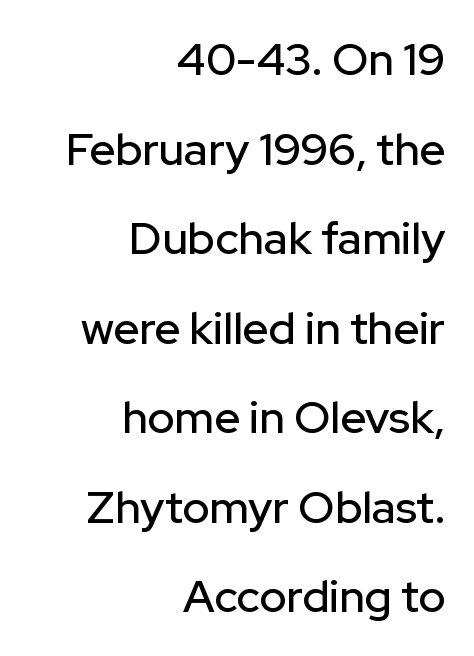
Q: Is the text italic (slanted)? A: No, it is upright.
Q: Is the typeface a serif or a sans-serif typeface? A: Sans-serif.
Q: Is the text underlined? A: No.
Q: How is the paragraph aligned? A: Right-aligned.
Q: Is the spacing between letters normal or unusually wide? A: Normal.
Q: Is the spacing between lines tight, normal or loose? A: Loose.
Q: Width (condensed, normal, or wide)? A: Normal.
Q: Stroke contrast? A: Low.
Q: x-height? A: Medium.
Q: Monospaced? A: No.
